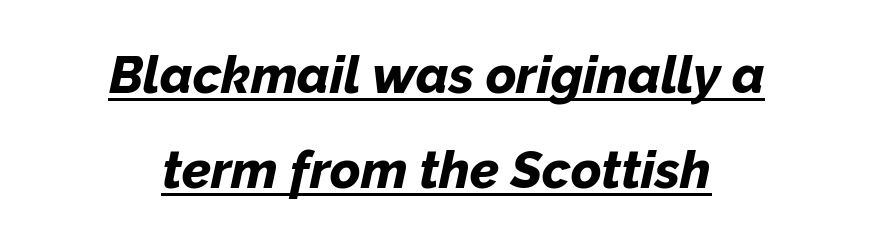
Q: Is the text bold? A: Yes.
Q: Is the text italic (slanted)? A: Yes, it leans right by about 12 degrees.
Q: Is the text underlined? A: Yes.
Q: How is the paragraph aligned? A: Centered.
Q: Is the spacing between letters normal or unusually wide? A: Normal.
Q: Width (condensed, normal, or wide)? A: Normal.
Q: Stroke contrast? A: Low.
Q: x-height? A: Medium.
Q: Monospaced? A: No.
